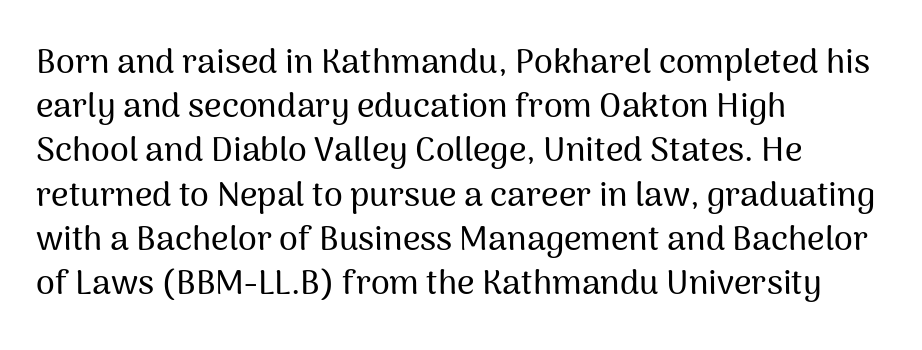
Q: Is the text italic (slanted)? A: No, it is upright.
Q: Is the typeface a serif or a sans-serif typeface? A: Sans-serif.
Q: Is the text underlined? A: No.
Q: How is the paragraph aligned? A: Left-aligned.
Q: Is the spacing between letters normal or unusually wide? A: Normal.
Q: Is the spacing between lines tight, normal or loose? A: Normal.
Q: Width (condensed, normal, or wide)? A: Normal.
Q: Stroke contrast? A: Medium.
Q: x-height? A: Medium.
Q: Monospaced? A: No.
